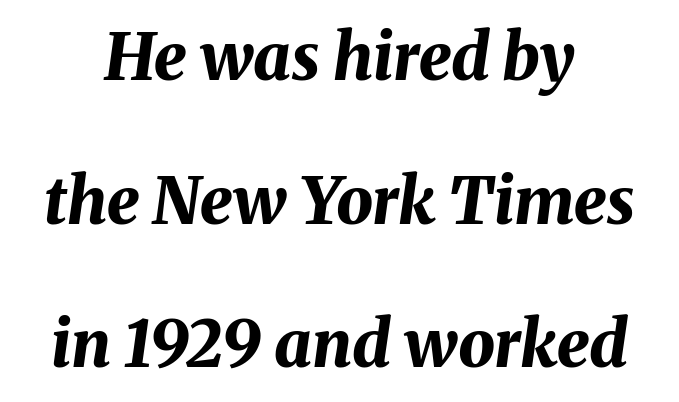
{"italic": "yes", "lean": "right", "slant_degrees": 8, "bold": "yes", "weight": "bold", "width": "normal", "stroke_contrast": "medium", "x_height": "medium", "monospaced": "no", "underline": "no", "align": "center", "line_spacing": "loose", "line_spacing_ratio": 2.21, "letter_spacing": "normal", "letter_spacing_em": 0.0, "glyph_px": 65}
